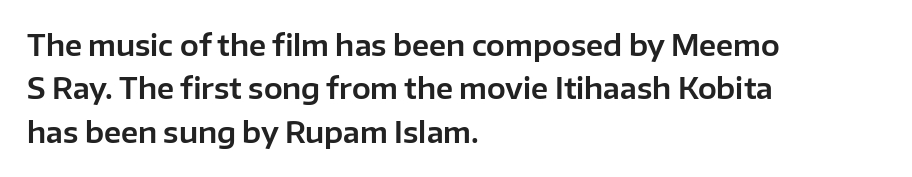
Q: Is the text italic (slanted)? A: No, it is upright.
Q: Is the typeface a serif or a sans-serif typeface? A: Sans-serif.
Q: Is the text underlined? A: No.
Q: How is the paragraph aligned? A: Left-aligned.
Q: Is the spacing between letters normal or unusually wide? A: Normal.
Q: Is the spacing between lines tight, normal or loose? A: Normal.
Q: Width (condensed, normal, or wide)? A: Normal.
Q: Stroke contrast? A: Low.
Q: x-height? A: Medium.
Q: Monospaced? A: No.
